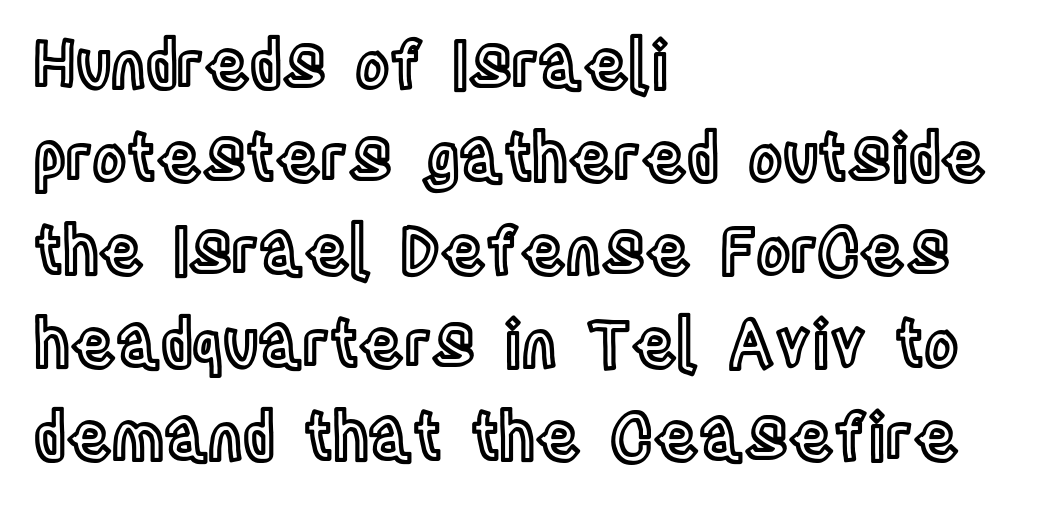
Bare-footed words on every line. A classic flush-left, rag-right setting is used for this passage. Notice how the stems are strictly vertical — no italics here. How would I describe the line gaps? Plain and ordinary. Think of a printed novel: that variable character pitch is what you see here.
